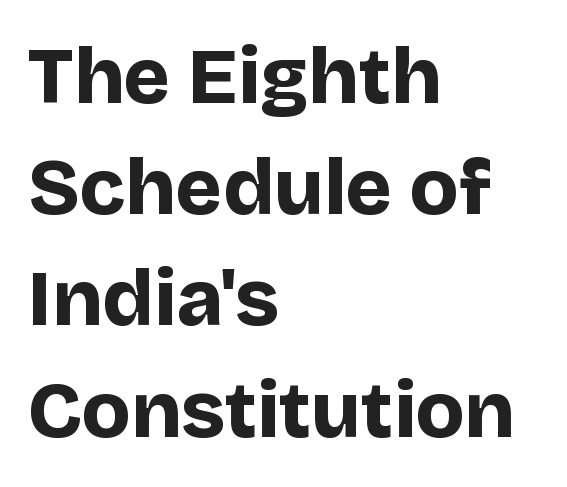
The image shows 80 px bold sans-serif type, upright; set left-aligned, normal line spacing (1.39x), normal letter spacing, not underlined; low stroke contrast and a large x-height.
